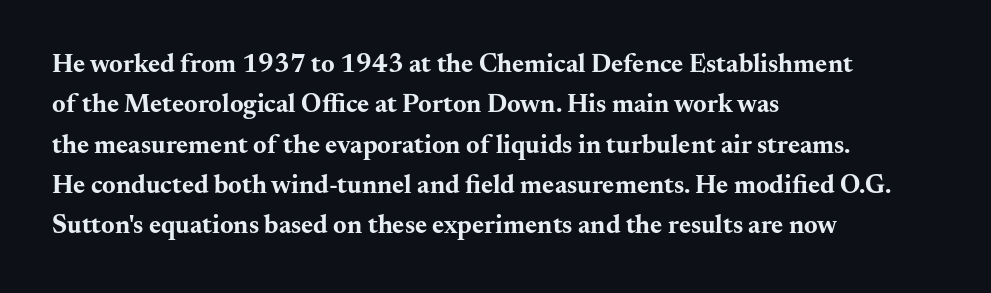
Q: Is the text bold? A: Yes.
Q: Is the text italic (slanted)? A: No, it is upright.
Q: Is the text underlined? A: No.
Q: How is the paragraph aligned? A: Left-aligned.
Q: Is the spacing between letters normal or unusually wide? A: Normal.
Q: Is the spacing between lines tight, normal or loose? A: Normal.
